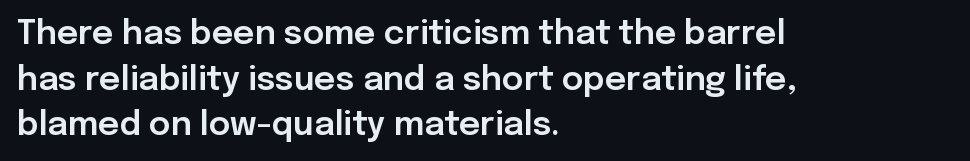
The image shows 33 px sans-serif type, upright; set left-aligned, normal line spacing (1.38x), normal letter spacing, not underlined; low stroke contrast and a medium x-height.
